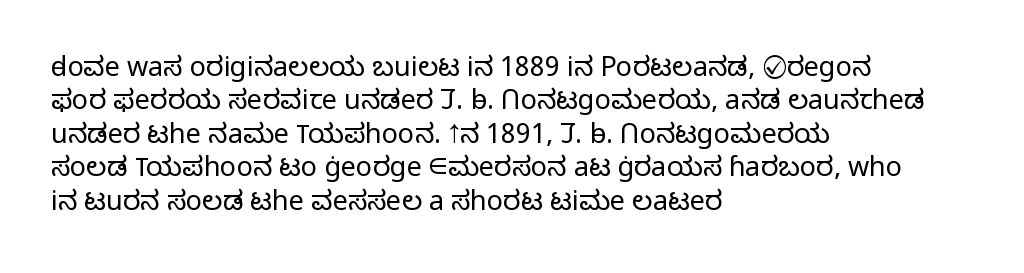
The image shows 27 px text type, upright; set left-aligned, line spacing 1.24x, normal letter spacing, not underlined.
